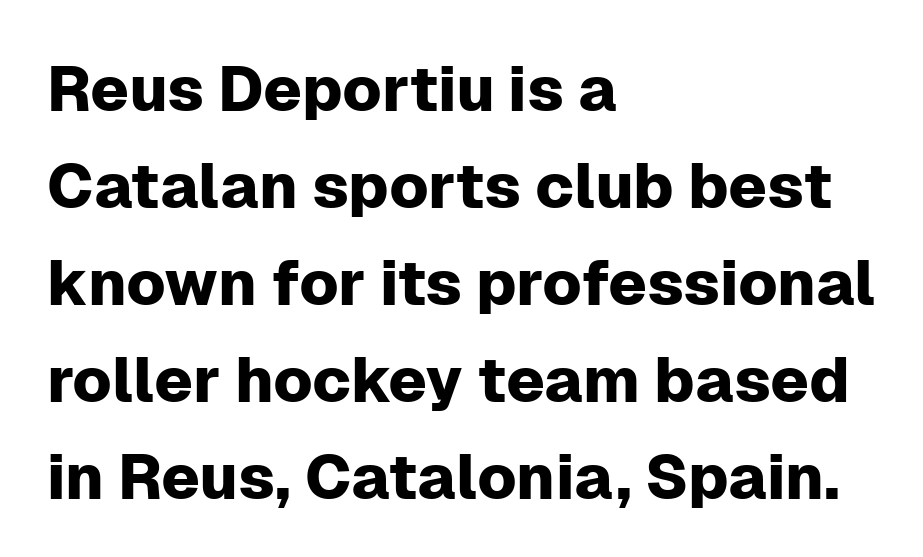
You can tell from the bare stems that sans-serif type was used. A typesetter would call this proportional, since set widths differ per character. The rows are spaced the way most documents space them. This rendering leaves character spacing at its baseline value.
